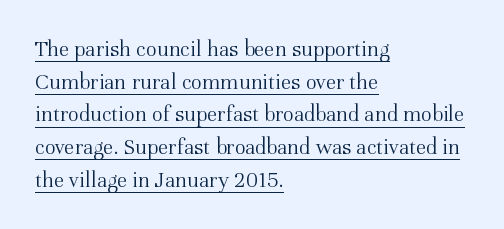
Short and long lines alike share a common starting point at left. A typesetter would call this leading conventional body-copy spacing. Inter-character spacing is left at the font's built-in metrics. Bold? No — there's no thickening of the strokes. The font's upright variant was chosen for this text. The words here are underlined.
